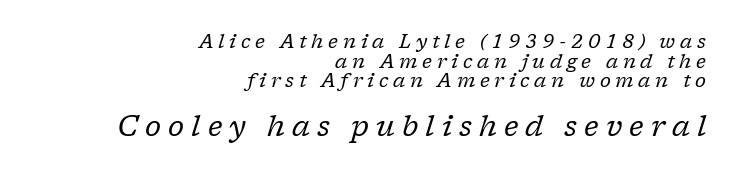
{"serif": "yes", "italic": "yes", "lean": "right", "slant_degrees": 17, "bold": "no", "weight": "regular", "width": "normal", "stroke_contrast": "low", "x_height": "medium", "monospaced": "no", "underline": "no", "align": "right", "line_spacing": "tight", "line_spacing_ratio": 1.03, "letter_spacing": "wide", "letter_spacing_em": 0.25, "larger_block": "second", "size_ratio": 1.47, "glyph_px": 28}
